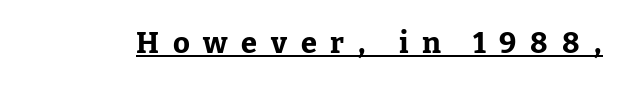
{"serif": "yes", "italic": "no", "bold": "yes", "weight": "bold", "width": "normal", "stroke_contrast": "low", "x_height": "medium", "monospaced": "no", "underline": "yes", "letter_spacing": "wide", "letter_spacing_em": 0.47, "glyph_px": 29}
